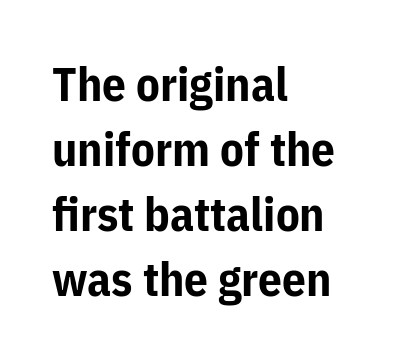
Q: Is the text bold? A: Yes.
Q: Is the text italic (slanted)? A: No, it is upright.
Q: Is the typeface a serif or a sans-serif typeface? A: Sans-serif.
Q: Is the text underlined? A: No.
Q: How is the paragraph aligned? A: Left-aligned.
Q: Is the spacing between letters normal or unusually wide? A: Normal.
Q: Is the spacing between lines tight, normal or loose? A: Normal.
Q: Width (condensed, normal, or wide)? A: Normal.
Q: Stroke contrast? A: Low.
Q: x-height? A: Medium.
Q: Monospaced? A: No.
